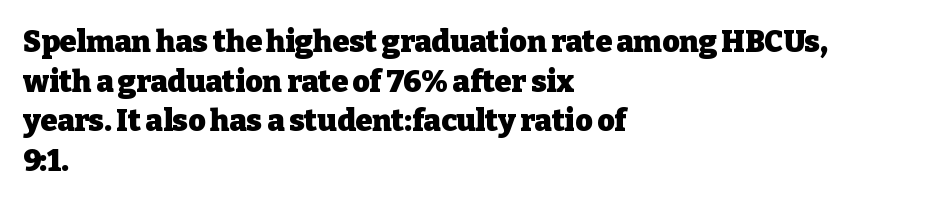
{"serif": "yes", "italic": "no", "bold": "yes", "weight": "heavy", "width": "normal", "stroke_contrast": "low", "x_height": "medium", "monospaced": "no", "underline": "no", "align": "left", "line_spacing": "normal", "line_spacing_ratio": 1.32, "letter_spacing": "normal", "letter_spacing_em": 0.0, "glyph_px": 30}
